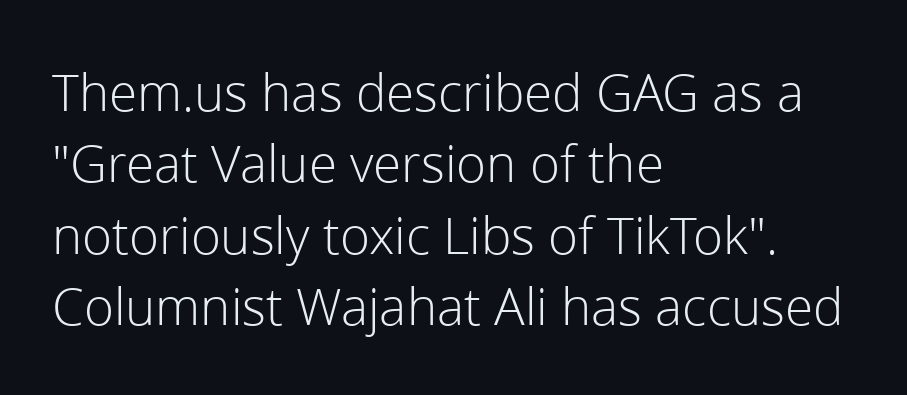
Regarding serifs, this sample does without them. In CSS terms this would be text-align: left. This sample keeps an unexceptional amount of space between lines. No extra tracking has been applied to these lines. Descenders are the only things crossing below the line. Spacing verdict: proportional, widths tailored to each character.
